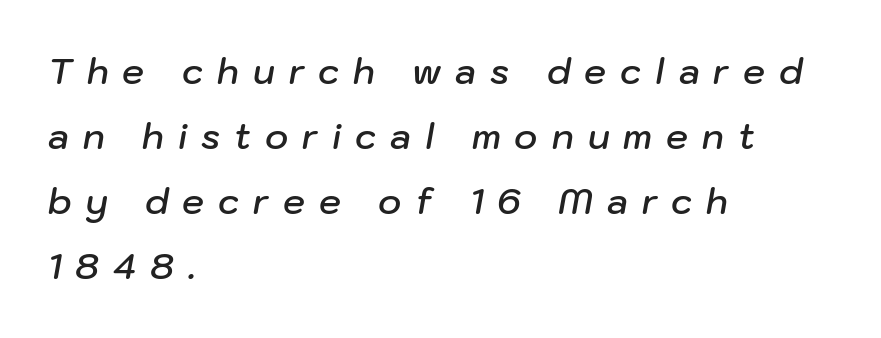
{"italic": "yes", "lean": "right", "slant_degrees": 10, "bold": "semi", "weight": "semibold", "width": "normal", "stroke_contrast": "low", "x_height": "medium", "monospaced": "no", "underline": "no", "align": "left", "line_spacing_ratio": 1.86, "letter_spacing": "wide", "letter_spacing_em": 0.4, "glyph_px": 35}
